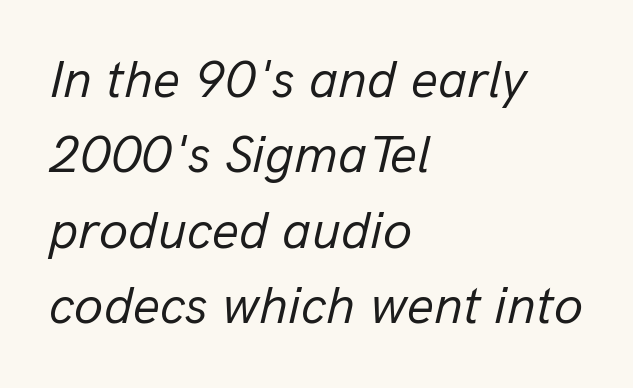
How are the letters spaced? Ordinarily, with no added tracking. The ragged edge is on the right, which tells us the setting is flush left. Regarding leading, the lines here are spaced in the standard way. The passage shown is not bold in any degree.
